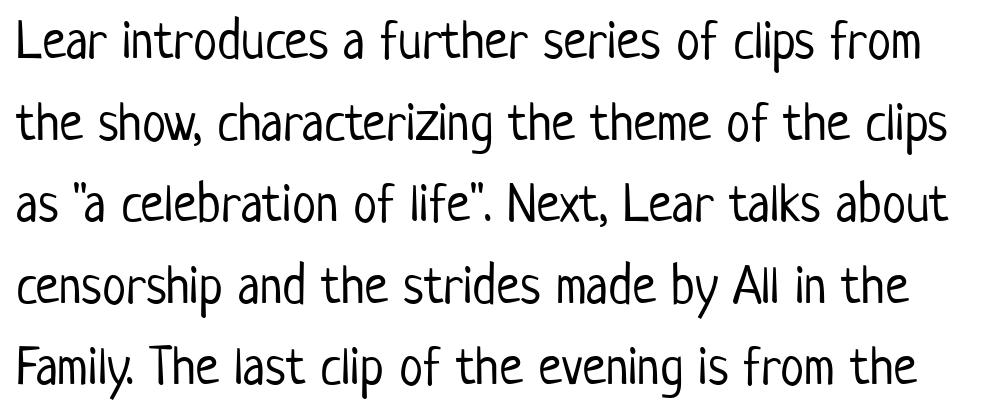
Q: Is the text bold? A: No.
Q: Is the text italic (slanted)? A: No, it is upright.
Q: Is the typeface a serif or a sans-serif typeface? A: Sans-serif.
Q: Is the text underlined? A: No.
Q: Is the spacing between letters normal or unusually wide? A: Normal.
Q: Is the spacing between lines tight, normal or loose? A: Normal.
Q: Width (condensed, normal, or wide)? A: Condensed.
Q: Stroke contrast? A: Low.
Q: x-height? A: Medium.
Q: Monospaced? A: No.
